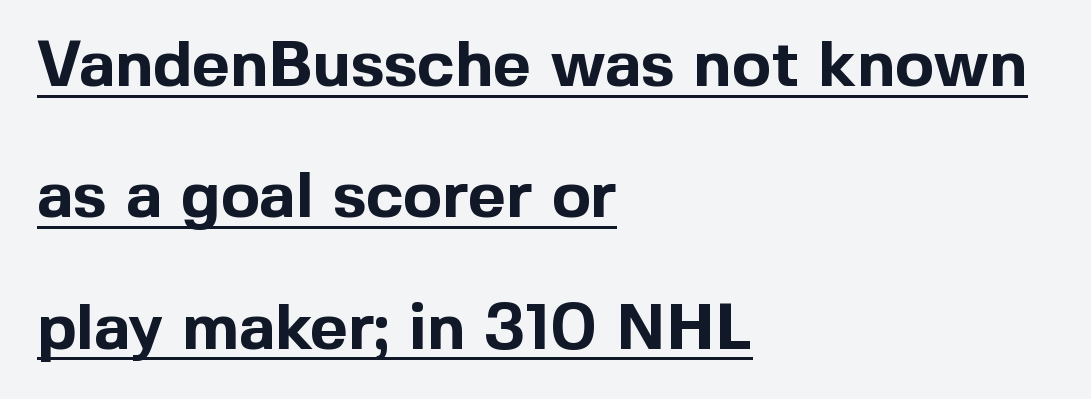
The image shows 65 px bold sans-serif type, upright; set left-aligned, loose line spacing (2.02x), normal letter spacing, underlined; a medium x-height.
